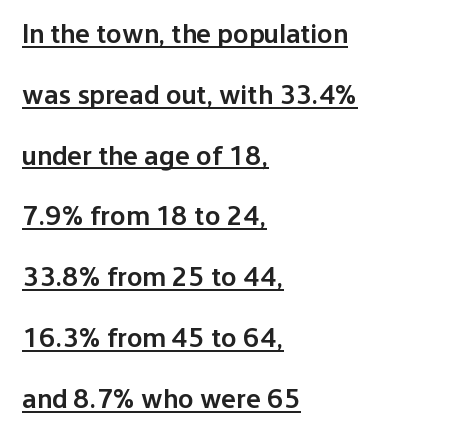
The strokes are fattened partway — semibold, not bold. I'd call this a sans setting — the letters go barefoot. The setting favours the left margin, as ordinary paragraphs usually do. You could not count columns in this text — the font is proportionally spaced. Beneath each row of characters lies a ruled line. Baseline-to-baseline distance is far greater than the letter height.
